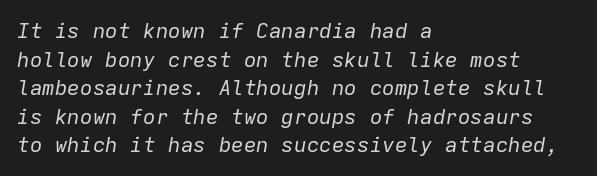
Q: Is the text bold? A: No.
Q: Is the text italic (slanted)? A: Yes, it leans right by about 9 degrees.
Q: Is the text underlined? A: No.
Q: How is the paragraph aligned? A: Left-aligned.
Q: Is the spacing between letters normal or unusually wide? A: Normal.
Q: Is the spacing between lines tight, normal or loose? A: Normal.
